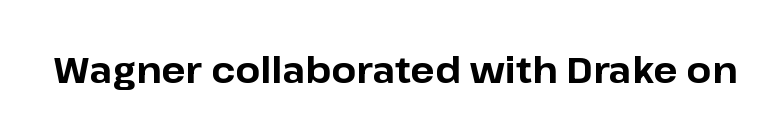
This sample uses plain, unmodified letter spacing. Examine the stroke ends and you'll find no serifs. Spacing verdict: proportional, widths tailored to each character. The specimen reads as upright at a glance.
